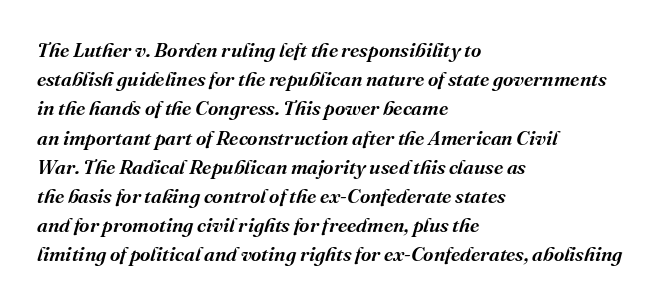
{"italic": "yes", "lean": "right", "slant_degrees": 16, "underline": "no", "align": "left", "line_spacing": "normal", "line_spacing_ratio": 1.46, "letter_spacing": "normal", "letter_spacing_em": 0.0, "glyph_px": 20}
